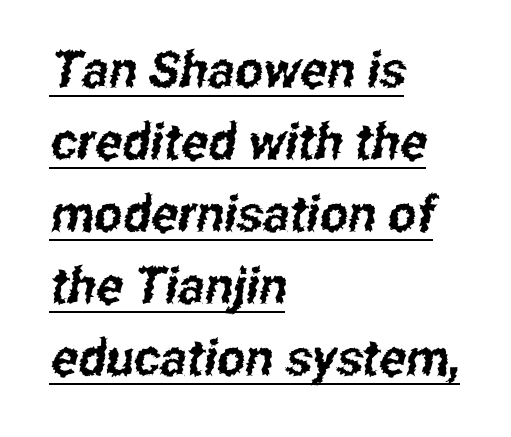
Q: Is the typeface a serif or a sans-serif typeface? A: Sans-serif.
Q: Is the text underlined? A: Yes.
Q: How is the paragraph aligned? A: Left-aligned.
Q: Is the spacing between letters normal or unusually wide? A: Normal.
Q: Is the spacing between lines tight, normal or loose? A: Normal.
Q: Width (condensed, normal, or wide)? A: Condensed.
Q: Stroke contrast? A: Low.
Q: x-height? A: Medium.
Q: Monospaced? A: No.
